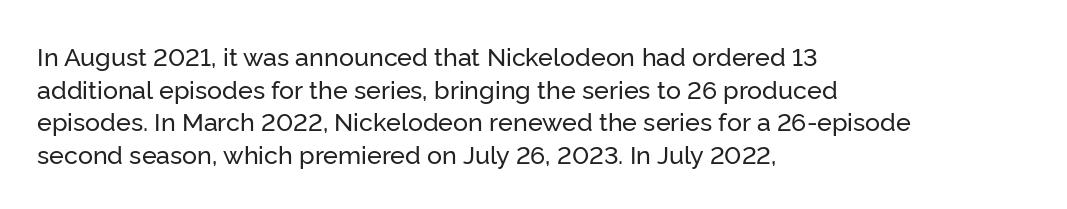
{"italic": "no", "underline": "no", "align": "left", "line_spacing": "normal", "line_spacing_ratio": 1.31, "letter_spacing": "normal", "letter_spacing_em": 0.0, "glyph_px": 25}
